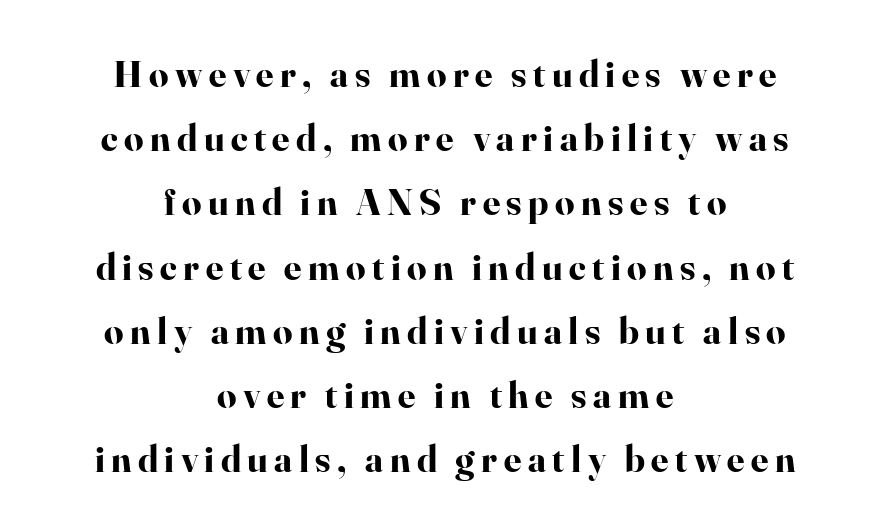
The image shows 38 px bold serif type, upright; set centered, normal line spacing (1.69x), not underlined; high stroke contrast and a small x-height.
